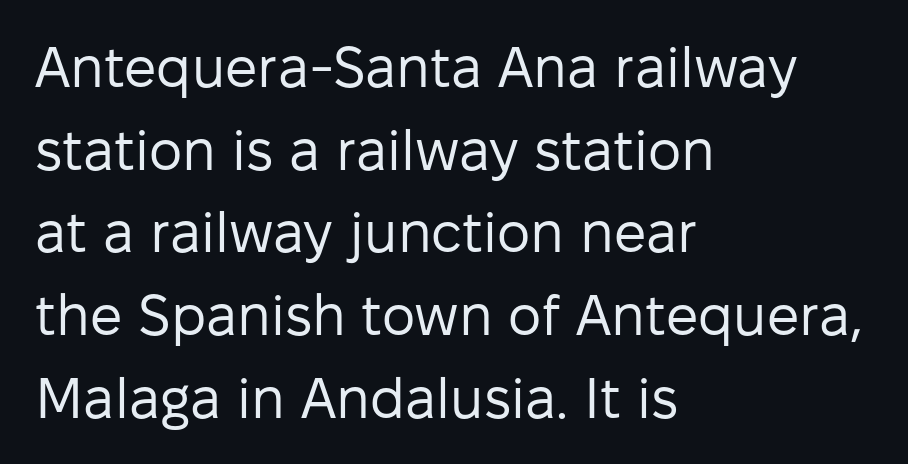
Q: Is the text bold? A: No.
Q: Is the text italic (slanted)? A: No, it is upright.
Q: Is the typeface a serif or a sans-serif typeface? A: Sans-serif.
Q: Is the text underlined? A: No.
Q: How is the paragraph aligned? A: Left-aligned.
Q: Is the spacing between letters normal or unusually wide? A: Normal.
Q: Is the spacing between lines tight, normal or loose? A: Normal.
Q: Width (condensed, normal, or wide)? A: Normal.
Q: Stroke contrast? A: Low.
Q: x-height? A: Medium.
Q: Monospaced? A: No.
